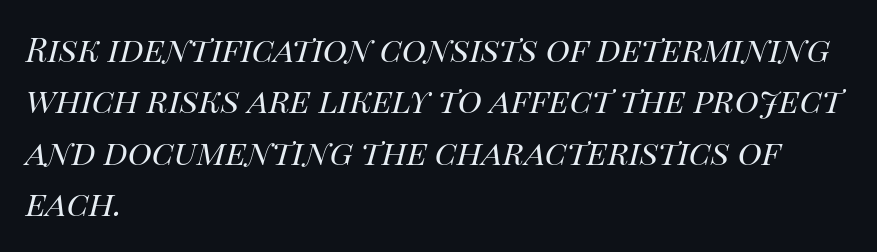
Students, observe: this is what conventionally led text looks like. The baseline area is clear. Bold? No — there's no thickening of the strokes. Character widths vary here, with narrow letters taking less room than wide ones. Standard letterfit; no display-style spreading of the glyphs.
